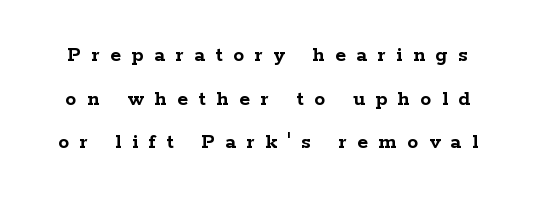
Chunky letters — that's bold for sure. Nobody drew a line under any word here. Is there any slant? The stems are plumb. Observe the wide spacing: letters keep a clear distance from each other. This sample trades compactness for vertical openness between lines.
